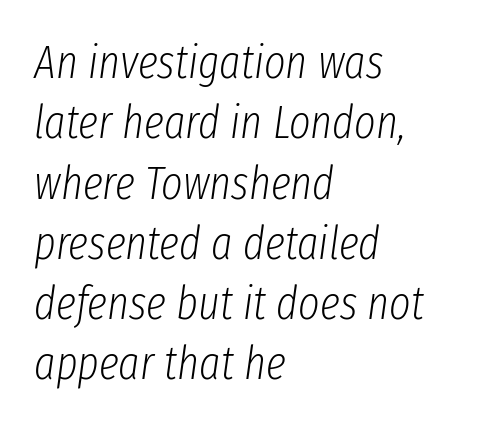
Q: Is the text bold? A: No.
Q: Is the text italic (slanted)? A: Yes, it leans right by about 8 degrees.
Q: Is the text underlined? A: No.
Q: How is the paragraph aligned? A: Left-aligned.
Q: Is the spacing between letters normal or unusually wide? A: Normal.
Q: Is the spacing between lines tight, normal or loose? A: Normal.
Q: Width (condensed, normal, or wide)? A: Condensed.
Q: Stroke contrast? A: Low.
Q: x-height? A: Medium.
Q: Monospaced? A: No.
